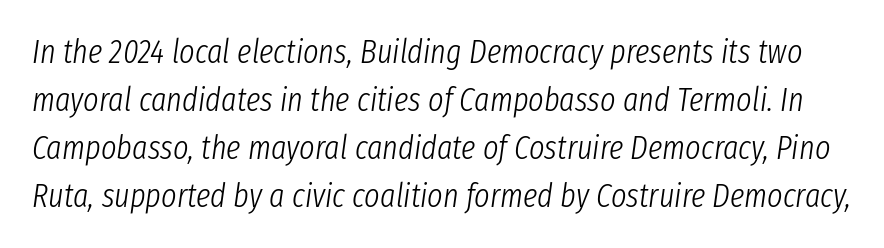
{"italic": "yes", "lean": "right", "slant_degrees": 8, "bold": "no", "weight": "light", "width": "condensed", "stroke_contrast": "low", "x_height": "medium", "monospaced": "no", "underline": "no", "line_spacing": "normal", "line_spacing_ratio": 1.45, "letter_spacing": "normal", "letter_spacing_em": 0.0, "glyph_px": 33}
